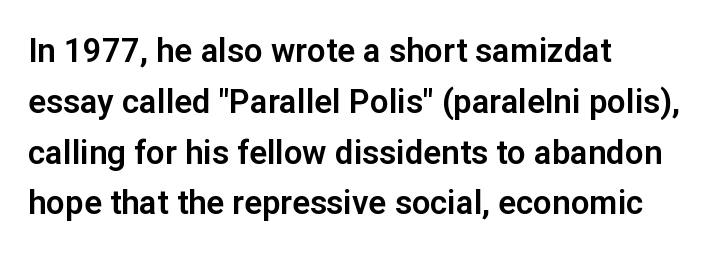
Any mark beneath the type? The region is blank. Leading: standard. The rendering uses natural spacing where letterforms have individual widths. Rendered with straight, roman letterforms. Type style note: lacks serifs.
